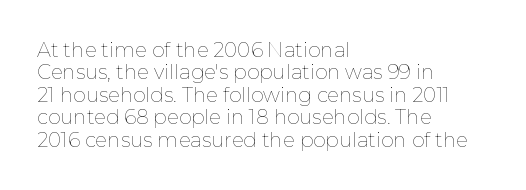
{"italic": "no", "bold": "no", "underline": "no", "align": "left", "line_spacing": "tight", "line_spacing_ratio": 1.12, "letter_spacing": "normal", "letter_spacing_em": 0.0, "glyph_px": 20}
